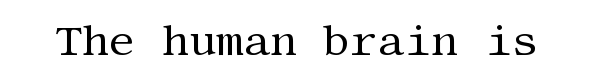
Q: Is the text bold? A: No.
Q: Is the text italic (slanted)? A: No, it is upright.
Q: Is the typeface a serif or a sans-serif typeface? A: Serif.
Q: Is the text underlined? A: No.
Q: Is the spacing between letters normal or unusually wide? A: Normal.
Q: Width (condensed, normal, or wide)? A: Normal.
Q: Stroke contrast? A: Medium.
Q: x-height? A: Large.
